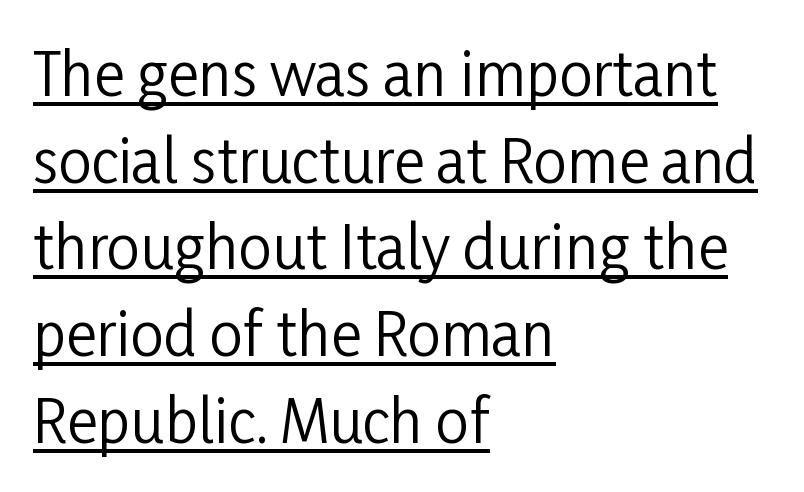
{"serif": "no", "italic": "no", "bold": "no", "weight": "regular", "width": "condensed", "stroke_contrast": "low", "x_height": "medium", "monospaced": "no", "underline": "yes", "align": "left", "line_spacing": "normal", "line_spacing_ratio": 1.47, "letter_spacing": "normal", "letter_spacing_em": 0.0, "glyph_px": 59}
